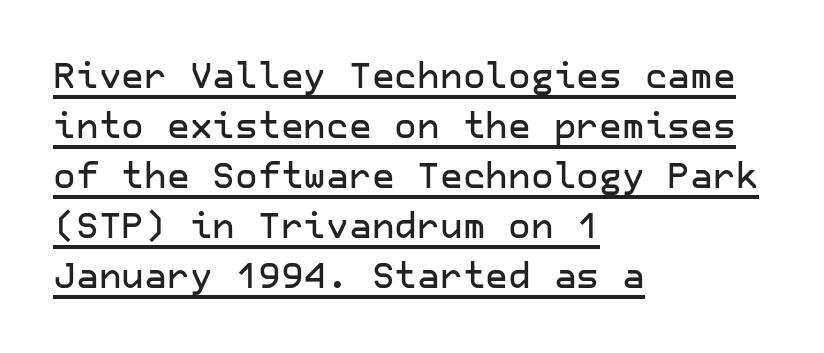
Q: Is the text italic (slanted)? A: No, it is upright.
Q: Is the typeface a serif or a sans-serif typeface? A: Sans-serif.
Q: Is the text underlined? A: Yes.
Q: How is the paragraph aligned? A: Left-aligned.
Q: Is the spacing between letters normal or unusually wide? A: Normal.
Q: Is the spacing between lines tight, normal or loose? A: Normal.
Q: Width (condensed, normal, or wide)? A: Normal.
Q: Stroke contrast? A: Low.
Q: x-height? A: Medium.
